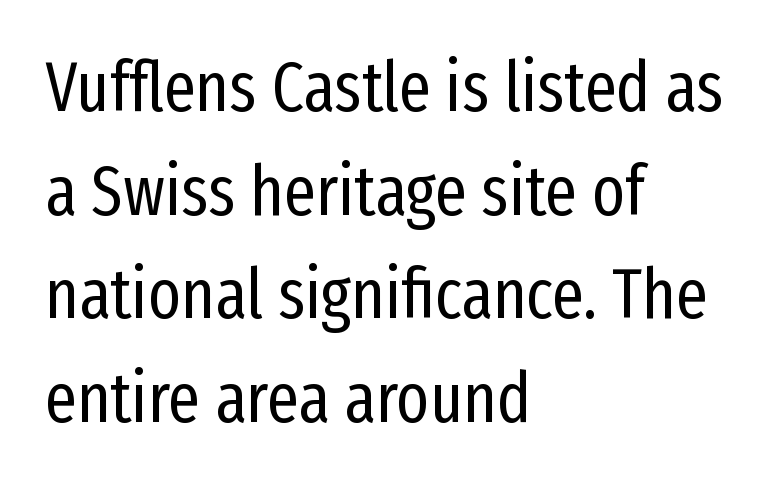
Q: Is the text bold? A: No.
Q: Is the text italic (slanted)? A: No, it is upright.
Q: Is the typeface a serif or a sans-serif typeface? A: Sans-serif.
Q: Is the text underlined? A: No.
Q: How is the paragraph aligned? A: Left-aligned.
Q: Is the spacing between letters normal or unusually wide? A: Normal.
Q: Is the spacing between lines tight, normal or loose? A: Normal.
Q: Width (condensed, normal, or wide)? A: Condensed.
Q: Stroke contrast? A: Low.
Q: x-height? A: Medium.
Q: Monospaced? A: No.
